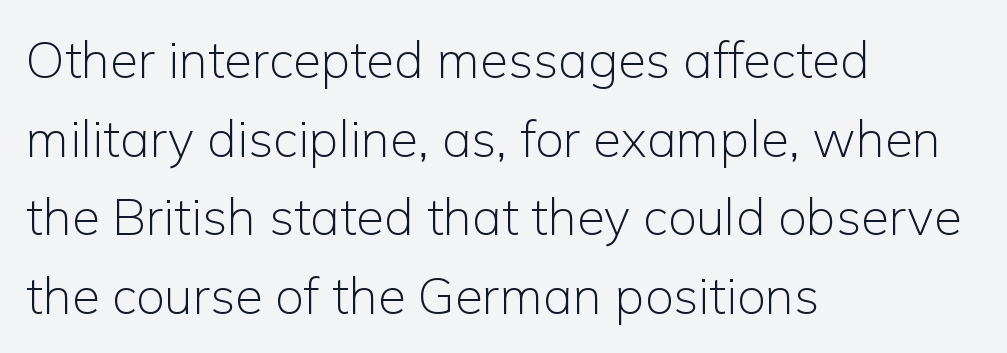
The image shows 51 px light sans-serif type, upright; set left-aligned, normal line spacing (1.54x), normal letter spacing, not underlined; low stroke contrast and a medium x-height.
